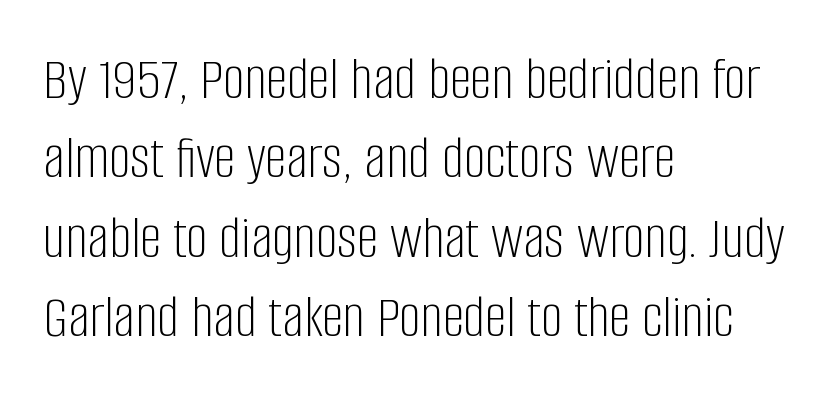
{"serif": "no", "italic": "no", "bold": "no", "weight": "light", "width": "condensed", "stroke_contrast": "low", "x_height": "large", "monospaced": "no", "underline": "no", "align": "left", "line_spacing": "normal", "line_spacing_ratio": 1.3, "letter_spacing": "normal", "letter_spacing_em": 0.0, "glyph_px": 61}
